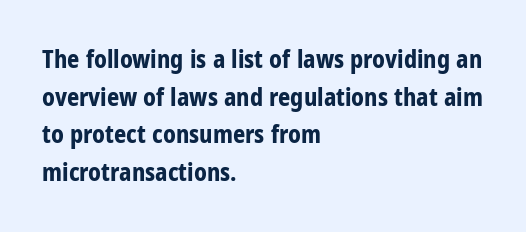
Heavy, bold letterforms. Quick note: underline off. The space between consecutive lines is moderate. This is roman type, the default non-slanted kind. The compositor pushed each line to the left boundary.
